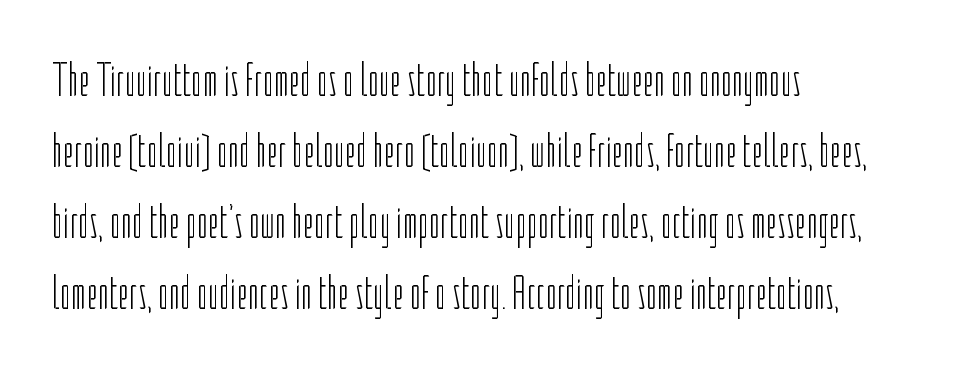
Only glyphs here, with clear space below each row. Is the type heavy? It reads as light-to-regular instead. Compared with a centered layout, this one pins lines to the left instead. Inter-character spacing is left at the font's built-in metrics.
